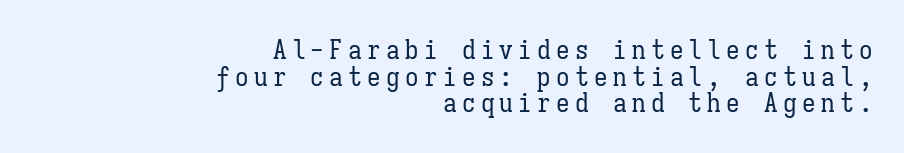
The strip under each line holds only bare page. Compared with typical paragraphs, the rows here are closer together. Is there any slant? The stems are plumb. Bold? No — there's no thickening of the strokes.
